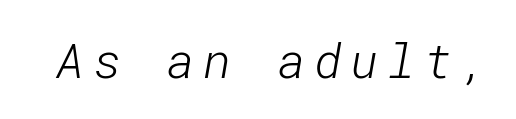
Q: Is the text bold? A: No.
Q: Is the typeface a serif or a sans-serif typeface? A: Sans-serif.
Q: Is the text underlined? A: No.
Q: Width (condensed, normal, or wide)? A: Normal.
Q: Stroke contrast? A: Low.
Q: x-height? A: Medium.
